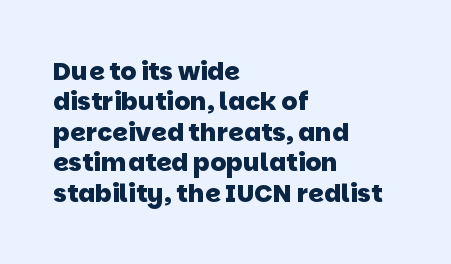
Q: Is the text bold? A: Yes.
Q: Is the text underlined? A: No.
Q: How is the paragraph aligned? A: Left-aligned.
Q: Is the spacing between letters normal or unusually wide? A: Normal.
